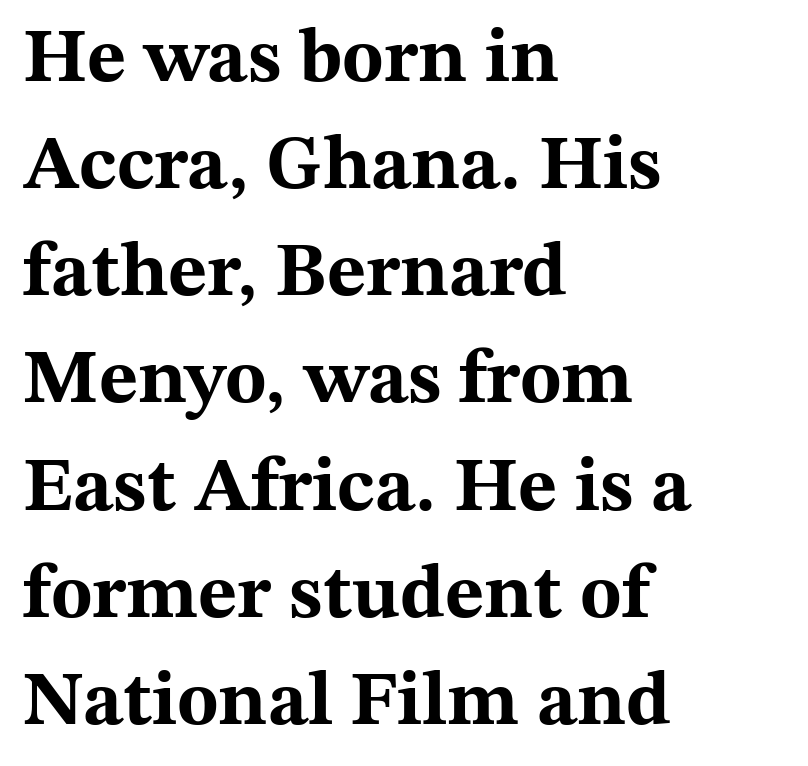
{"serif": "yes", "italic": "no", "bold": "yes", "weight": "bold", "width": "wide", "stroke_contrast": "medium", "x_height": "medium", "monospaced": "no", "underline": "no", "align": "left", "line_spacing": "normal", "line_spacing_ratio": 1.41, "letter_spacing": "normal", "letter_spacing_em": 0.0, "glyph_px": 76}
